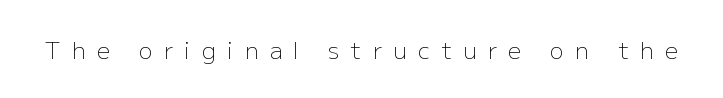
Q: Is the text bold? A: No.
Q: Is the text italic (slanted)? A: No, it is upright.
Q: Is the text underlined? A: No.
Q: Is the spacing between letters normal or unusually wide? A: Unusually wide.
